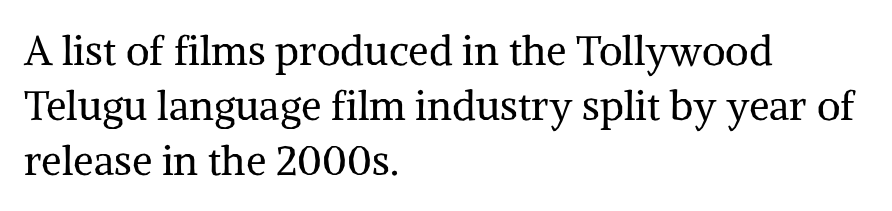
{"serif": "yes", "italic": "no", "bold": "no", "weight": "regular", "width": "normal", "stroke_contrast": "medium", "x_height": "medium", "monospaced": "no", "underline": "no", "align": "left", "line_spacing": "normal", "line_spacing_ratio": 1.34, "letter_spacing": "normal", "letter_spacing_em": 0.0, "glyph_px": 41}
